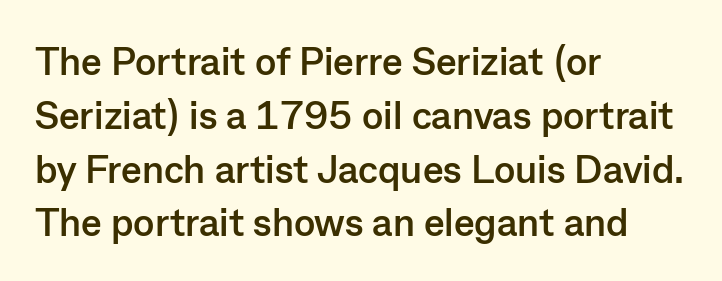
The image shows 39 px semibold sans-serif type, upright; set left-aligned, normal line spacing (1.38x), normal letter spacing, not underlined; low stroke contrast and a medium x-height.
